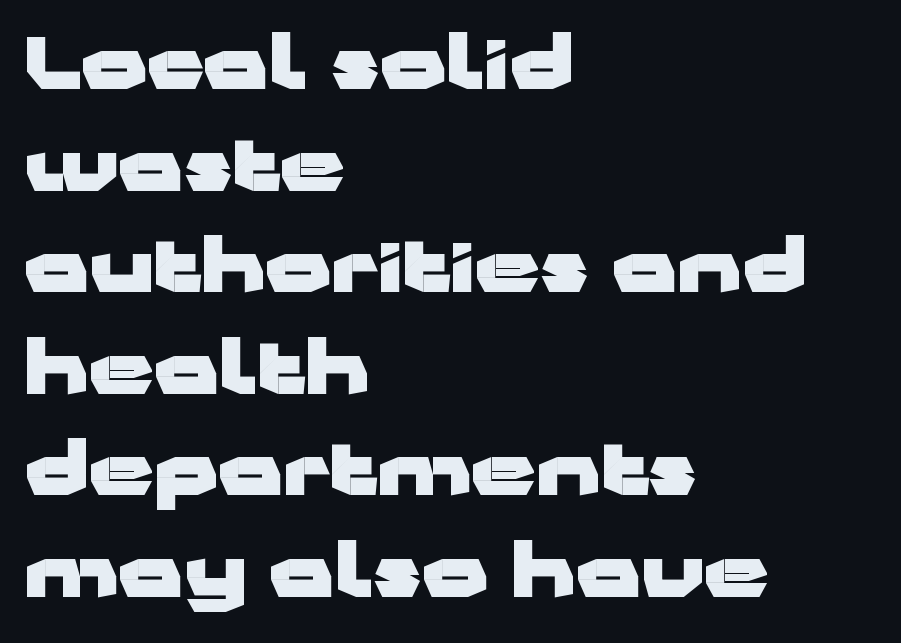
Q: Is the text bold? A: Yes.
Q: Is the text italic (slanted)? A: No, it is upright.
Q: Is the typeface a serif or a sans-serif typeface? A: Sans-serif.
Q: Is the text underlined? A: No.
Q: How is the paragraph aligned? A: Left-aligned.
Q: Is the spacing between letters normal or unusually wide? A: Normal.
Q: Is the spacing between lines tight, normal or loose? A: Normal.
Q: Width (condensed, normal, or wide)? A: Wide.
Q: Stroke contrast? A: Low.
Q: x-height? A: Medium.
Q: Monospaced? A: No.
